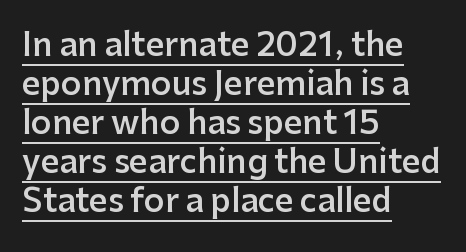
{"serif": "no", "italic": "no", "bold": "semi", "weight": "semibold", "width": "normal", "stroke_contrast": "low", "x_height": "medium", "monospaced": "no", "underline": "yes", "align": "left", "line_spacing_ratio": 1.22, "letter_spacing": "normal", "letter_spacing_em": 0.0, "glyph_px": 32}
